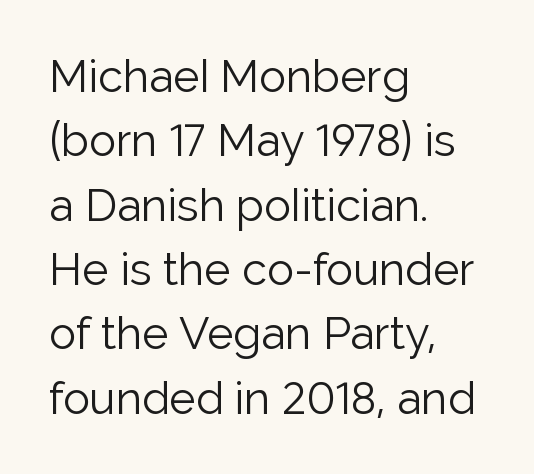
Q: Is the text bold? A: No.
Q: Is the text italic (slanted)? A: No, it is upright.
Q: Is the typeface a serif or a sans-serif typeface? A: Sans-serif.
Q: Is the text underlined? A: No.
Q: How is the paragraph aligned? A: Left-aligned.
Q: Is the spacing between letters normal or unusually wide? A: Normal.
Q: Is the spacing between lines tight, normal or loose? A: Normal.
Q: Width (condensed, normal, or wide)? A: Normal.
Q: Stroke contrast? A: Low.
Q: x-height? A: Medium.
Q: Monospaced? A: No.
